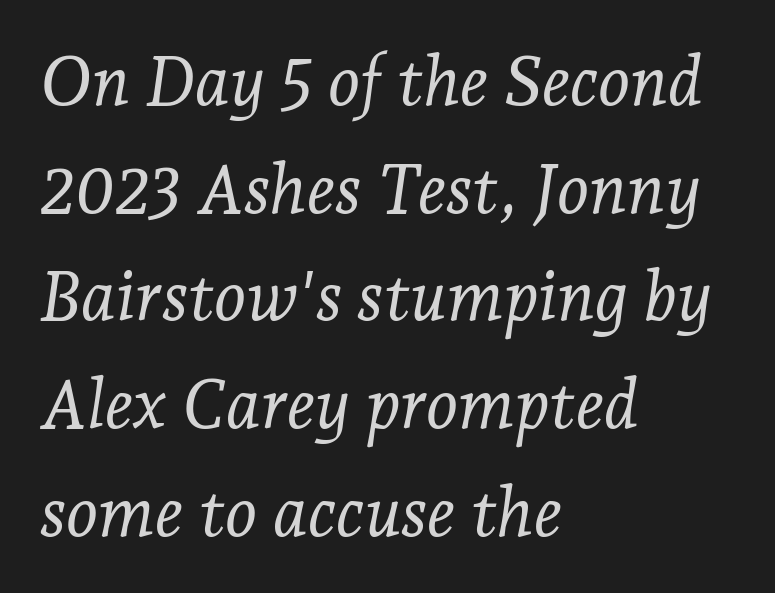
Q: Is the text bold? A: No.
Q: Is the text italic (slanted)? A: Yes, it leans right by about 7 degrees.
Q: Is the typeface a serif or a sans-serif typeface? A: Serif.
Q: Is the text underlined? A: No.
Q: How is the paragraph aligned? A: Left-aligned.
Q: Is the spacing between letters normal or unusually wide? A: Normal.
Q: Is the spacing between lines tight, normal or loose? A: Normal.
Q: Width (condensed, normal, or wide)? A: Normal.
Q: Stroke contrast? A: Low.
Q: x-height? A: Medium.
Q: Monospaced? A: No.
